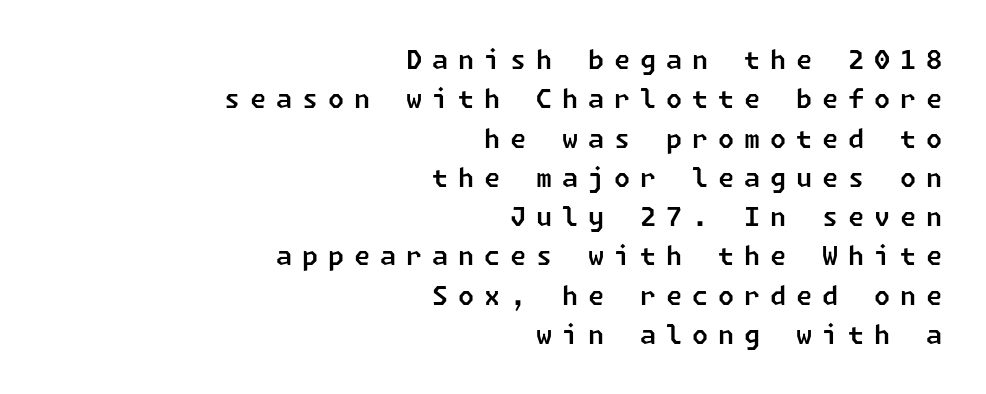
The letters are spread apart with noticeably loose tracking. The string is rendered with underlining switched off. In terms of leading, this rendering sits right in the middle. The lines are quadded right.
